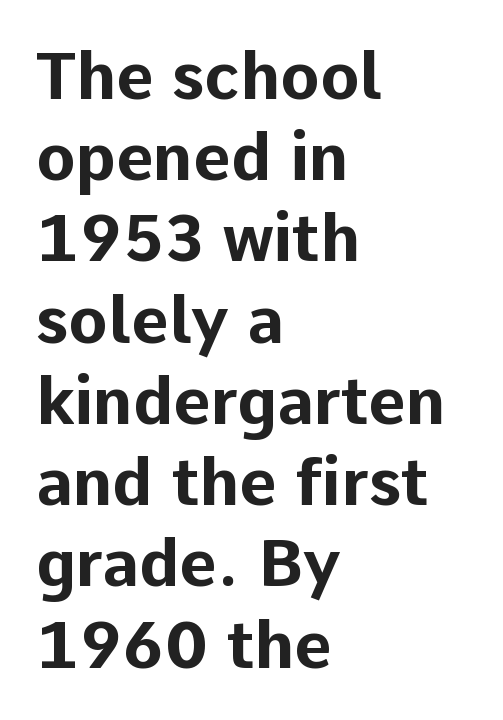
The image shows 65 px bold sans-serif type, upright; set left-aligned, normal line spacing (1.25x), normal letter spacing, not underlined; low stroke contrast and a medium x-height.
